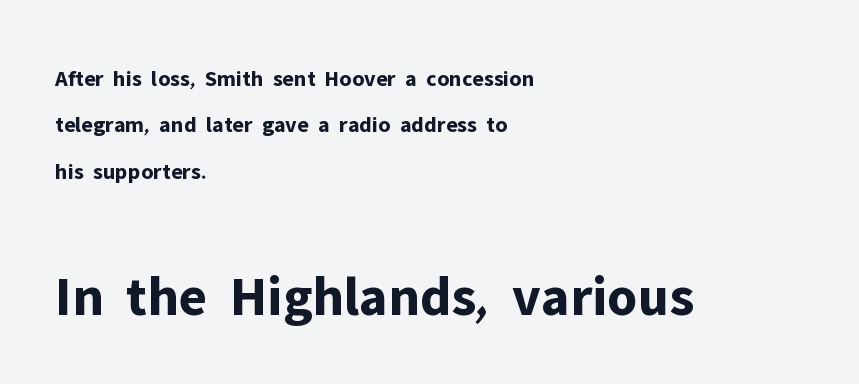
Q: Is the text bold? A: Yes.
Q: Is the text italic (slanted)? A: No, it is upright.
Q: Is the typeface a serif or a sans-serif typeface? A: Sans-serif.
Q: Is the text underlined? A: No.
Q: How is the paragraph aligned? A: Left-aligned.
Q: Is the spacing between letters normal or unusually wide? A: Normal.
Q: Is the spacing between lines tight, normal or loose? A: Loose.
Q: Which block of text is set in a larger size, the first (top) or the second (bottom)? A: The second (bottom) one.
Q: Width (condensed, normal, or wide)? A: Normal.
Q: Stroke contrast? A: Low.
Q: x-height? A: Medium.
Q: Monospaced? A: No.
